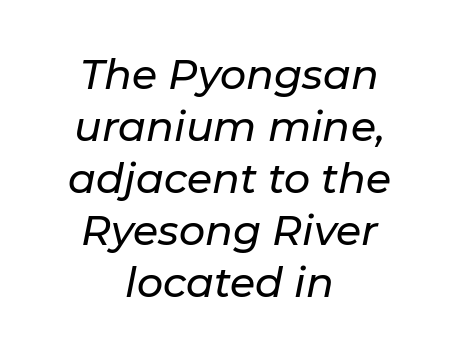
Q: Is the text italic (slanted)? A: Yes, it leans right by about 11 degrees.
Q: Is the text underlined? A: No.
Q: How is the paragraph aligned? A: Centered.
Q: Is the spacing between letters normal or unusually wide? A: Normal.
Q: Is the spacing between lines tight, normal or loose? A: Normal.
Q: Width (condensed, normal, or wide)? A: Normal.
Q: Stroke contrast? A: Low.
Q: x-height? A: Medium.
Q: Monospaced? A: No.
